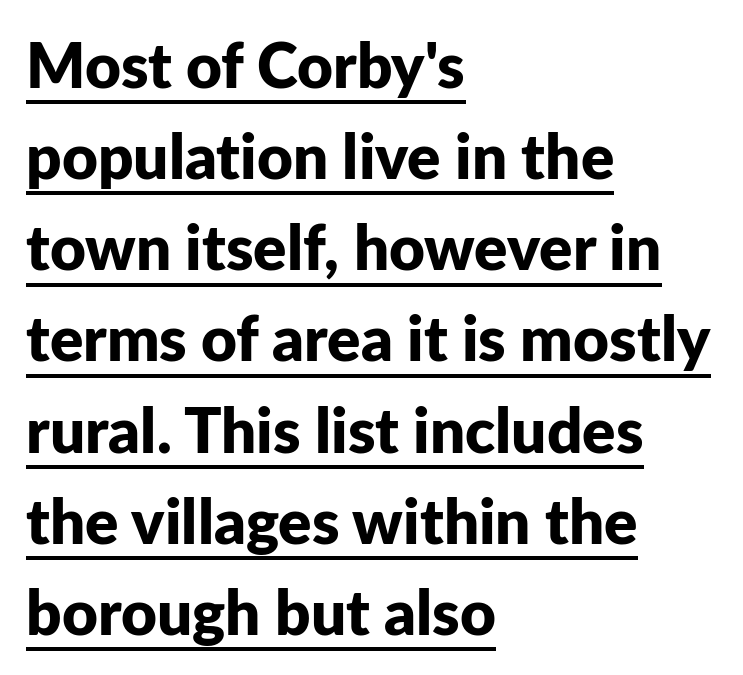
The image shows 62 px bold sans-serif type, upright; set left-aligned, normal line spacing (1.47x), normal letter spacing, underlined; low stroke contrast and a medium x-height.
